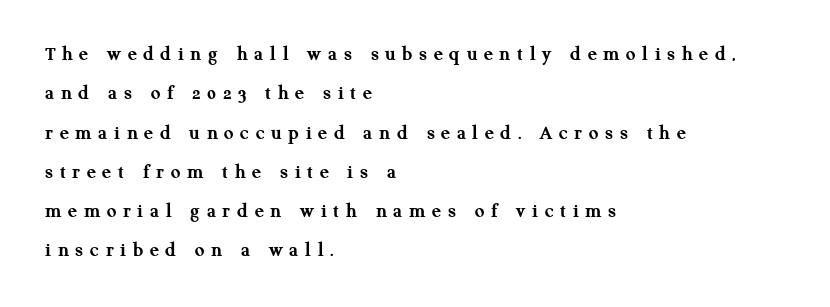
Is there any slant? The stems are plumb. Quick note: underline off. In terms of letterspacing, this is a distinctly airy, spread setting. How heavy is the stroke? Heavy — this is a bold. The lines in this sample share a left origin and differ only in where they stop.
